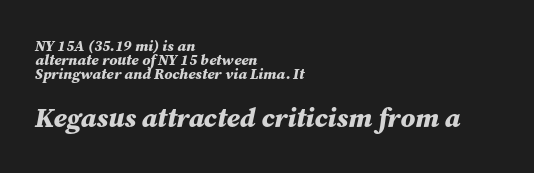
Q: Is the text bold? A: Yes.
Q: Is the text italic (slanted)? A: Yes, it leans right by about 12 degrees.
Q: Is the text underlined? A: No.
Q: How is the paragraph aligned? A: Left-aligned.
Q: Is the spacing between letters normal or unusually wide? A: Normal.
Q: Is the spacing between lines tight, normal or loose? A: Tight.
Q: Which block of text is set in a larger size, the first (top) or the second (bottom)? A: The second (bottom) one.
